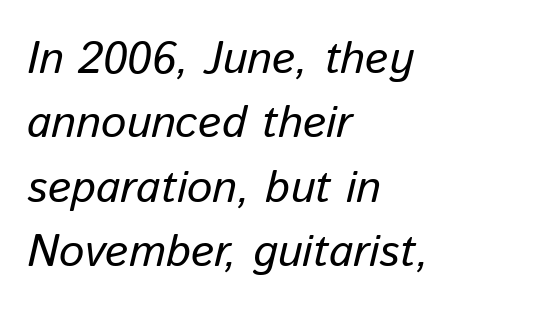
{"italic": "yes", "lean": "right", "slant_degrees": 13, "width": "normal", "stroke_contrast": "low", "x_height": "medium", "monospaced": "no", "underline": "no", "align": "left", "line_spacing": "normal", "line_spacing_ratio": 1.43, "letter_spacing": "normal", "letter_spacing_em": 0.0, "glyph_px": 45}
